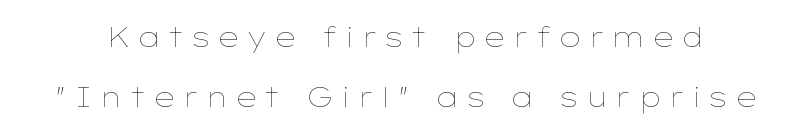
Q: Is the text bold? A: No.
Q: Is the text italic (slanted)? A: No, it is upright.
Q: Is the text underlined? A: No.
Q: Is the spacing between letters normal or unusually wide? A: Unusually wide.
Q: Is the spacing between lines tight, normal or loose? A: Loose.
